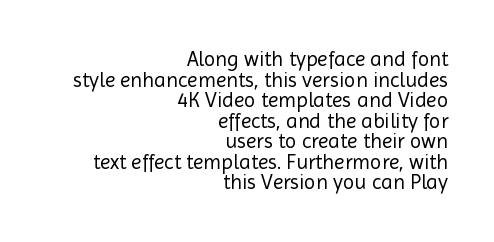
Q: Is the text bold? A: No.
Q: Is the text italic (slanted)? A: No, it is upright.
Q: Is the text underlined? A: No.
Q: How is the paragraph aligned? A: Right-aligned.
Q: Is the spacing between letters normal or unusually wide? A: Normal.
Q: Is the spacing between lines tight, normal or loose? A: Tight.
